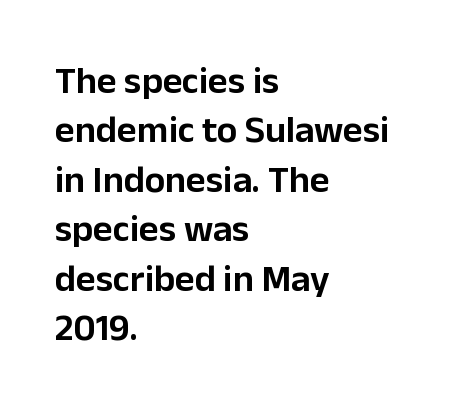
Q: Is the text italic (slanted)? A: No, it is upright.
Q: Is the typeface a serif or a sans-serif typeface? A: Sans-serif.
Q: Is the text underlined? A: No.
Q: How is the paragraph aligned? A: Left-aligned.
Q: Is the spacing between letters normal or unusually wide? A: Normal.
Q: Is the spacing between lines tight, normal or loose? A: Normal.
Q: Width (condensed, normal, or wide)? A: Normal.
Q: Stroke contrast? A: Low.
Q: x-height? A: Medium.
Q: Monospaced? A: No.
